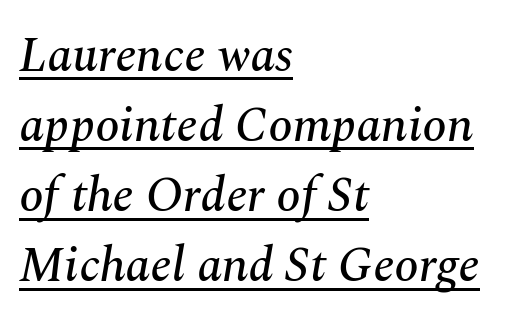
The face used here is proportionally spaced, like ordinary book or web type. If you drew a ruler down the left edge, every line would touch it. Observe the lean: these are italic letterforms. The face used here appears with an underline applied. Notice how descenders clear the ascenders below comfortably — that's standard leading. The characters display serif detailing at their extremities.
